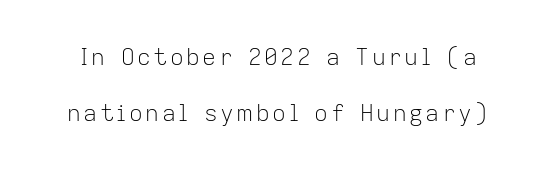
Q: Is the text bold? A: No.
Q: Is the text italic (slanted)? A: No, it is upright.
Q: Is the text underlined? A: No.
Q: Is the spacing between lines tight, normal or loose? A: Loose.
